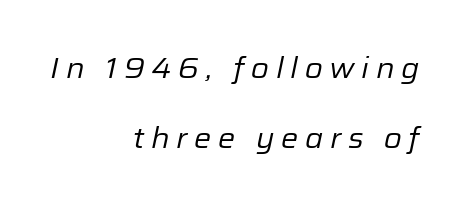
Q: Is the text bold? A: No.
Q: Is the text italic (slanted)? A: Yes, it leans right by about 12 degrees.
Q: Is the text underlined? A: No.
Q: How is the paragraph aligned? A: Right-aligned.
Q: Is the spacing between letters normal or unusually wide? A: Unusually wide.
Q: Is the spacing between lines tight, normal or loose? A: Loose.
Q: Width (condensed, normal, or wide)? A: Normal.
Q: Stroke contrast? A: Low.
Q: x-height? A: Medium.
Q: Monospaced? A: No.
